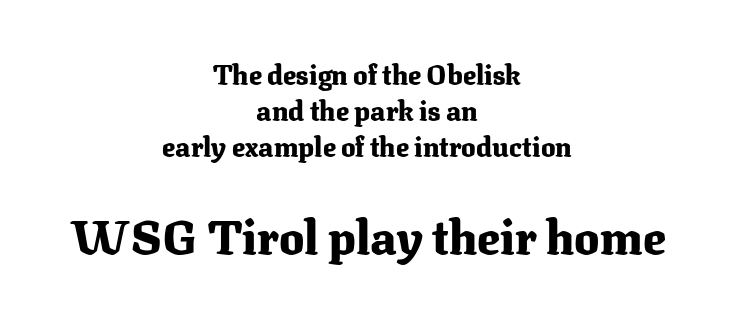
Q: Is the text bold? A: Yes.
Q: Is the text italic (slanted)? A: No, it is upright.
Q: Is the typeface a serif or a sans-serif typeface? A: Serif.
Q: Is the text underlined? A: No.
Q: How is the paragraph aligned? A: Centered.
Q: Is the spacing between letters normal or unusually wide? A: Normal.
Q: Is the spacing between lines tight, normal or loose? A: Normal.
Q: Which block of text is set in a larger size, the first (top) or the second (bottom)? A: The second (bottom) one.
Q: Width (condensed, normal, or wide)? A: Normal.
Q: Stroke contrast? A: Medium.
Q: x-height? A: Medium.
Q: Monospaced? A: No.
